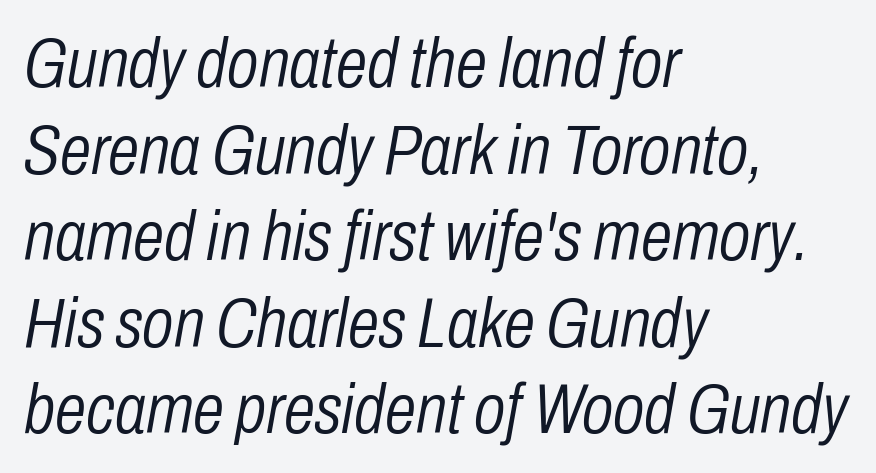
The image shows 71 px light, condensed type, italic (leaning right); set left-aligned, line spacing 1.22x, normal letter spacing, not underlined; low stroke contrast and a medium x-height.
